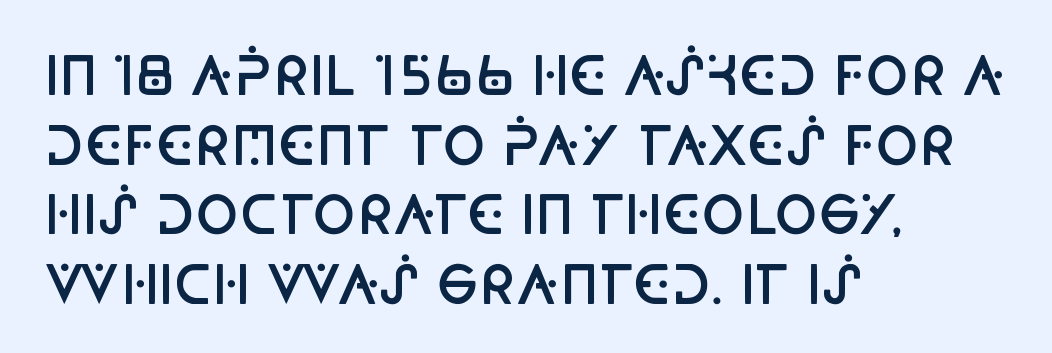
The image shows 52 px semibold, condensed sans-serif type, upright; set left-aligned, normal line spacing (1.34x), normal letter spacing, not underlined; low stroke contrast and a large x-height.
